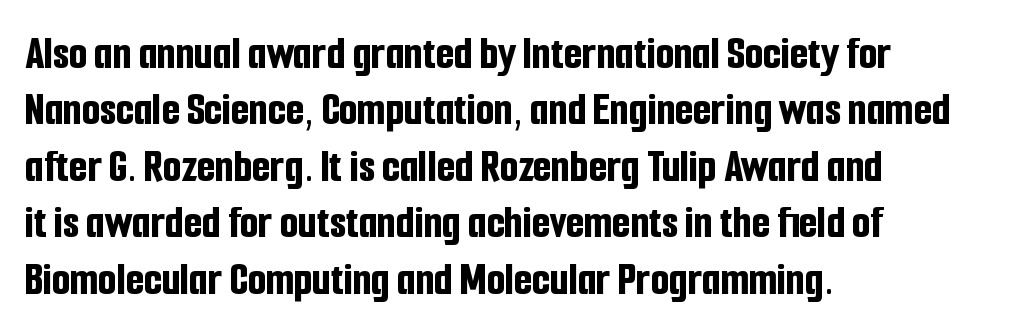
{"serif": "no", "italic": "no", "bold": "yes", "weight": "bold", "width": "condensed", "stroke_contrast": "low", "x_height": "medium", "monospaced": "no", "underline": "no", "align": "left", "line_spacing_ratio": 1.2, "letter_spacing": "normal", "letter_spacing_em": 0.0, "glyph_px": 47}
